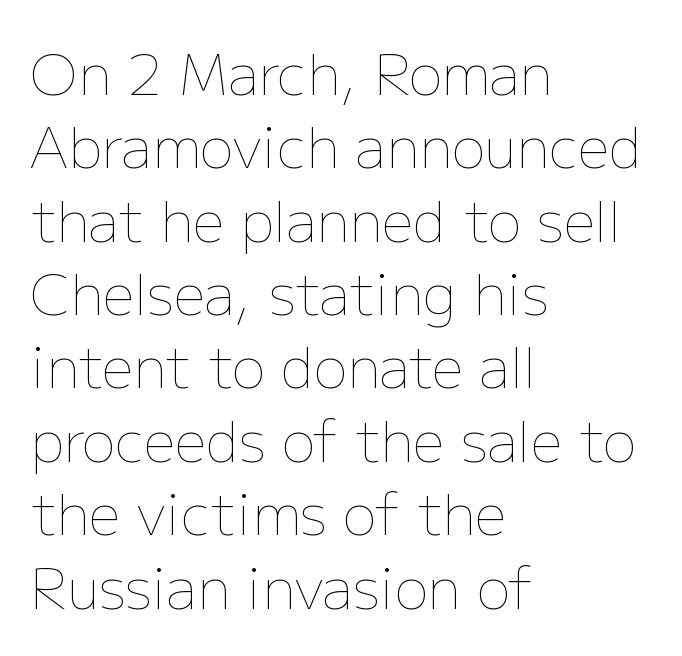
These lines stack with their left ends in a neat column. How are the letters spaced? Ordinarily, with no added tracking. The space beneath each line is pristine and unruled. What's the leading like? Ordinary, nothing unusual. Proportional: the letters do not fall into vertical columns. Is the stroke heavy? The answer is a plain regular-or-lighter.
